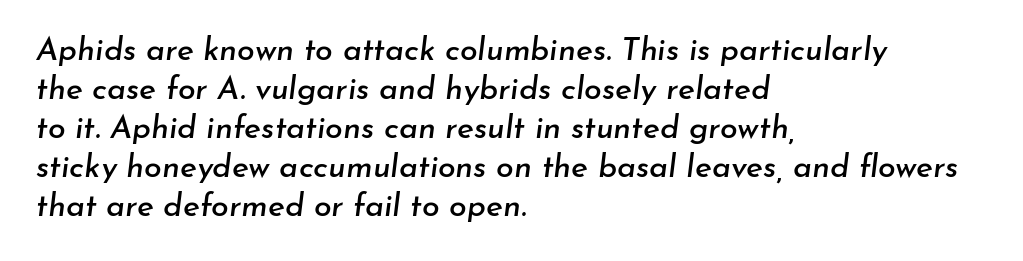
Q: Is the text italic (slanted)? A: Yes, it leans right by about 7 degrees.
Q: Is the text underlined? A: No.
Q: How is the paragraph aligned? A: Left-aligned.
Q: Is the spacing between letters normal or unusually wide? A: Normal.
Q: Width (condensed, normal, or wide)? A: Normal.
Q: Stroke contrast? A: Low.
Q: x-height? A: Small.
Q: Monospaced? A: No.
